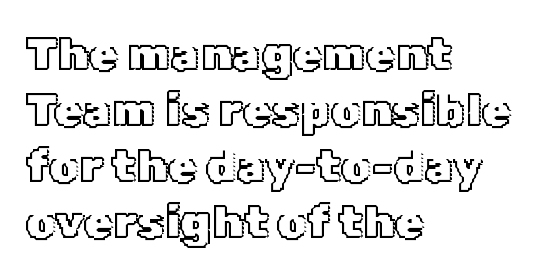
{"italic": "no", "width": "normal", "x_height": "medium", "monospaced": "no", "underline": "no", "align": "left", "line_spacing_ratio": 1.19, "letter_spacing": "normal", "letter_spacing_em": 0.0, "glyph_px": 47}
